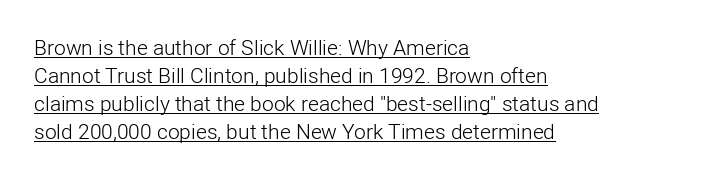
The image shows 21 px text type, upright; set left-aligned, normal line spacing (1.33x), normal letter spacing, underlined.
